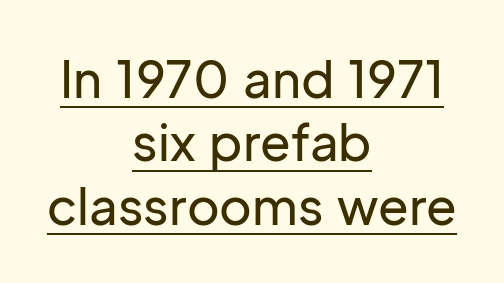
Is there an underline? Yes — a line sits under the letters. Font category for this specimen: sans-serif. These lines are centered, leaving both edges ragged. The rendering uses natural spacing where letterforms have individual widths. Is there any slant? The stems are plumb. What's the leading like? Ordinary, nothing unusual.
